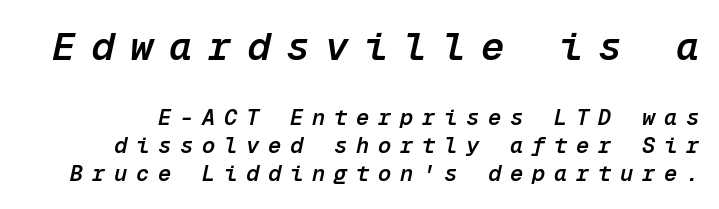
You can tell it's italic because the verticals aren't actually vertical. Quick note: underline off. Compared with an ordinary text face, these strokes are moderately heavier — a semibold. The passage shown is typed in a monospace face where columns stay perfectly aligned.
